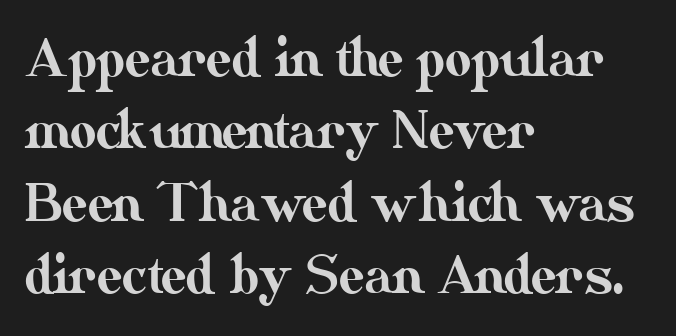
Q: Is the text italic (slanted)? A: No, it is upright.
Q: Is the text underlined? A: No.
Q: How is the paragraph aligned? A: Left-aligned.
Q: Is the spacing between letters normal or unusually wide? A: Normal.
Q: Is the spacing between lines tight, normal or loose? A: Normal.
Q: Width (condensed, normal, or wide)? A: Normal.
Q: Stroke contrast? A: Medium.
Q: x-height? A: Small.
Q: Monospaced? A: No.
